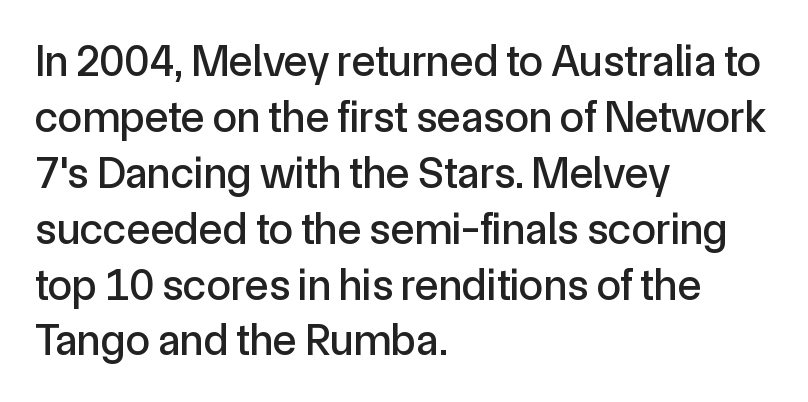
Q: Is the text italic (slanted)? A: No, it is upright.
Q: Is the typeface a serif or a sans-serif typeface? A: Sans-serif.
Q: Is the text underlined? A: No.
Q: How is the paragraph aligned? A: Left-aligned.
Q: Is the spacing between letters normal or unusually wide? A: Normal.
Q: Is the spacing between lines tight, normal or loose? A: Normal.
Q: Width (condensed, normal, or wide)? A: Normal.
Q: x-height? A: Medium.
Q: Monospaced? A: No.
